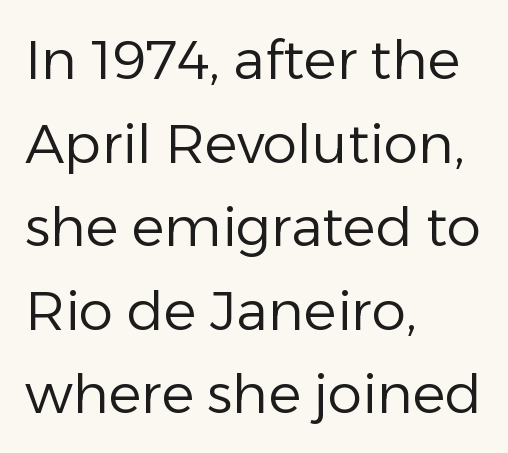
The image shows 55 px regular-weight sans-serif type, upright; set left-aligned, normal line spacing (1.52x), normal letter spacing, not underlined; low stroke contrast and a medium x-height.
